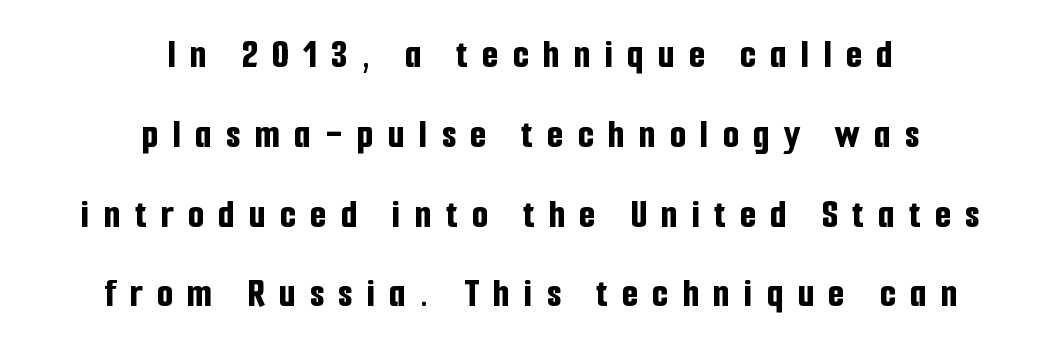
Type without underlining. What kind of face is this? One without serifs — a sans. Compared with typical body copy, the letter spacing here is much looser. Nope, not italic — everything's standing straight.
